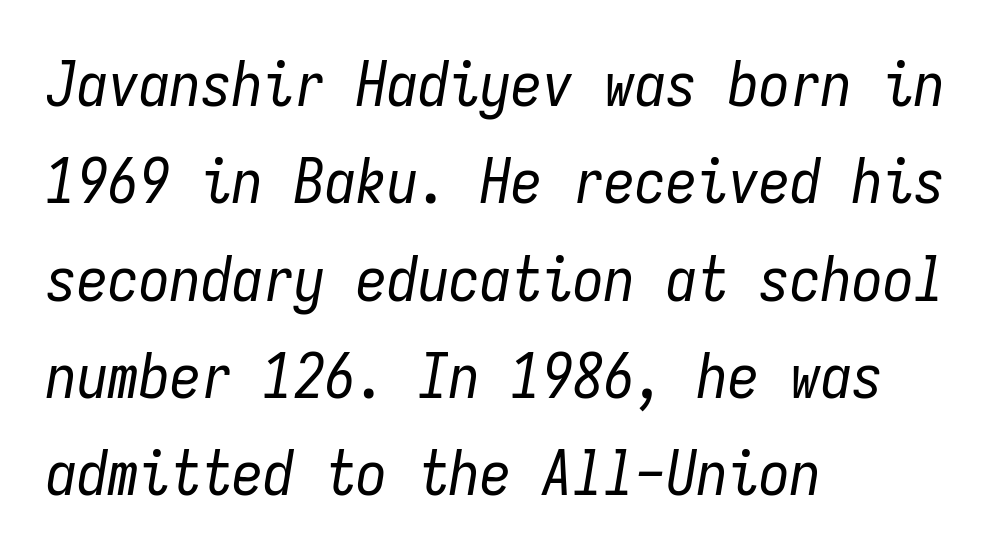
Layout note: lines flush left. The strokes carry an ordinary text weight at most. Compared with ordinary roman type, these characters are visibly tilted. Students, note that the glyphs here touch the page at normal intervals.
